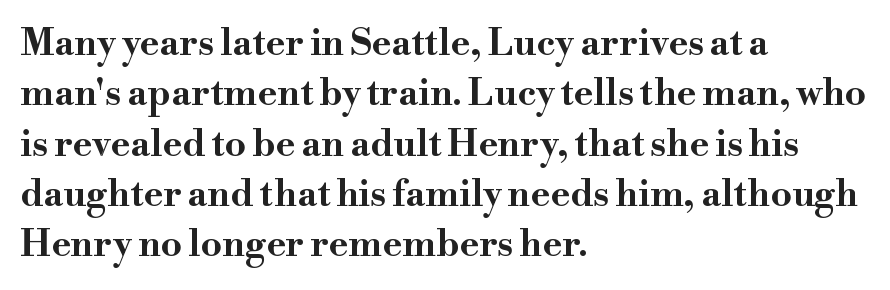
{"serif": "yes", "italic": "no", "bold": "yes", "weight": "bold", "width": "wide", "stroke_contrast": "high", "x_height": "small", "monospaced": "no", "underline": "no", "align": "left", "line_spacing": "normal", "line_spacing_ratio": 1.36, "letter_spacing": "normal", "letter_spacing_em": 0.0, "glyph_px": 37}
